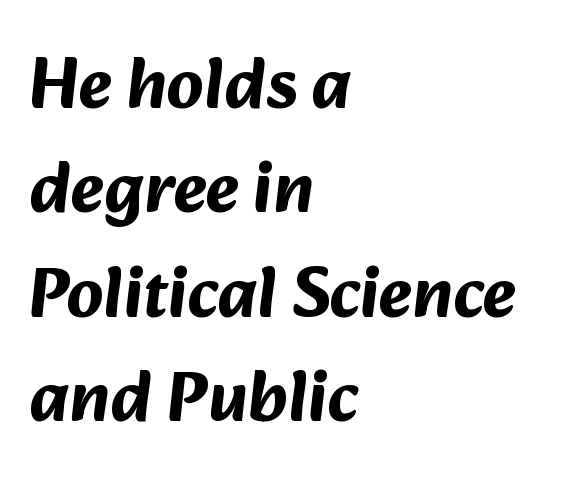
Q: Is the text bold? A: Yes.
Q: Is the typeface a serif or a sans-serif typeface? A: Sans-serif.
Q: Is the text underlined? A: No.
Q: How is the paragraph aligned? A: Left-aligned.
Q: Is the spacing between letters normal or unusually wide? A: Normal.
Q: Is the spacing between lines tight, normal or loose? A: Normal.
Q: Width (condensed, normal, or wide)? A: Normal.
Q: Stroke contrast? A: Medium.
Q: x-height? A: Medium.
Q: Monospaced? A: No.
